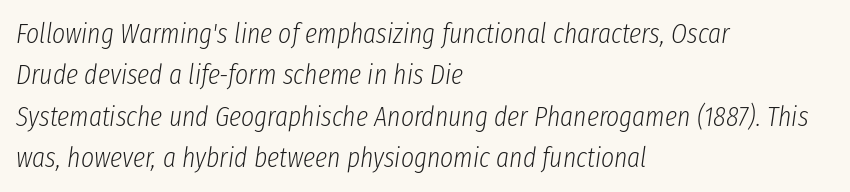
The image shows 28 px light, condensed type, italic (leaning right); set left-aligned, normal line spacing (1.48x), normal letter spacing, not underlined; low stroke contrast and a medium x-height.
